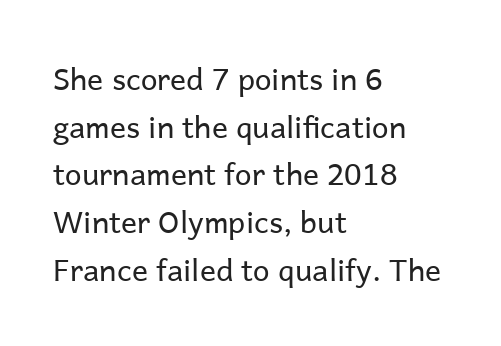
The image shows 30 px regular-weight sans-serif type, upright; set left-aligned, normal line spacing (1.59x), normal letter spacing, not underlined; low stroke contrast and a medium x-height.
